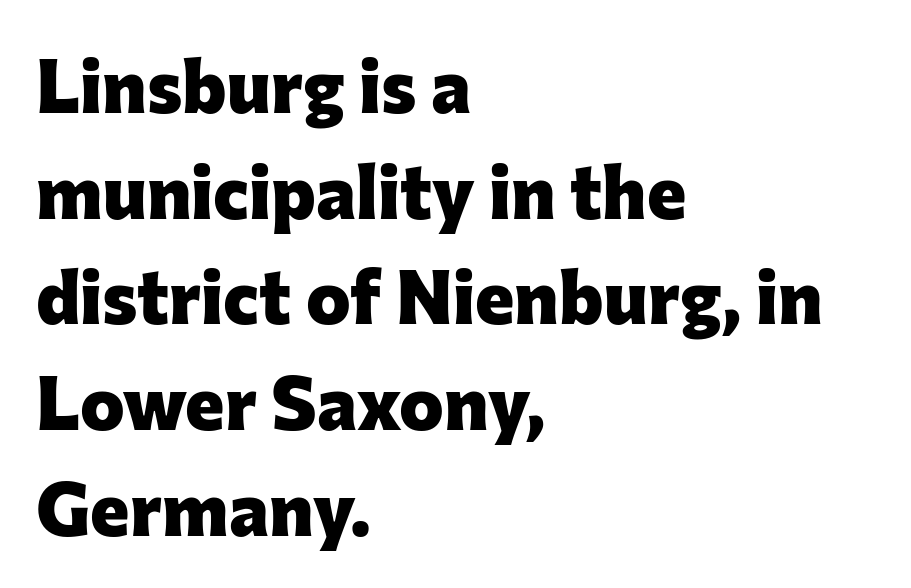
The image shows 75 px heavy sans-serif type, upright; set left-aligned, normal line spacing (1.41x), normal letter spacing, not underlined; low stroke contrast and a medium x-height.
